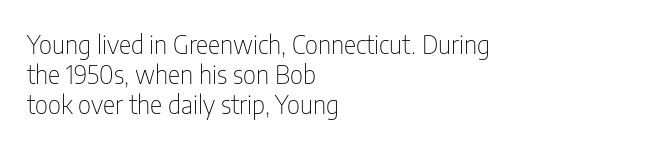
The rendering keeps characters at their native spacing. Notice how the passage keeps a crisp vertical edge on the left only. Weight: regular or lighter. A roman cut, with each character standing at attention.
